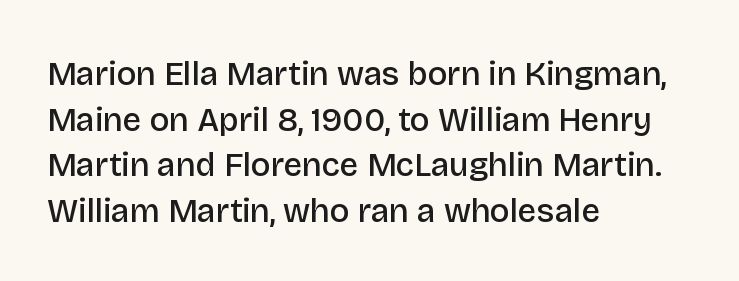
The image shows 33 px semibold sans-serif type, upright; set left-aligned, normal line spacing (1.38x), normal letter spacing, not underlined; low stroke contrast and a large x-height.
